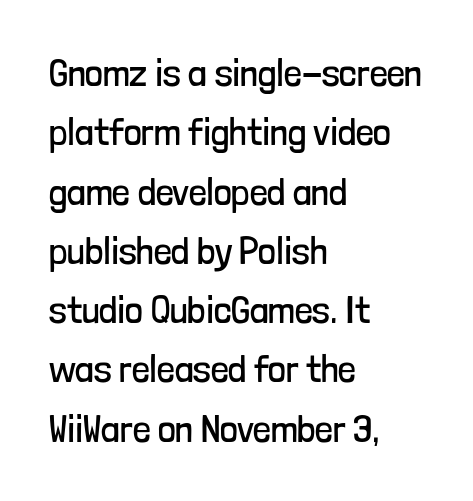
The image shows 39 px regular-weight, condensed sans-serif type, upright; set left-aligned, normal line spacing (1.52x), normal letter spacing, not underlined; low stroke contrast and a medium x-height.
